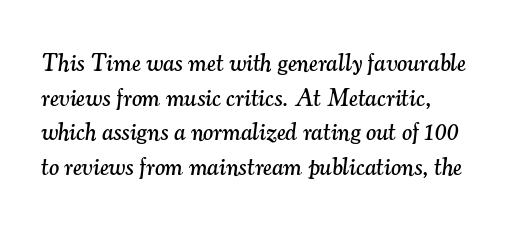
Compared with ordinary roman type, these characters are visibly tilted. This sample uses plain, unmodified letter spacing. Check under the words: just untouched page. Students, observe: this is what conventionally led text looks like.
